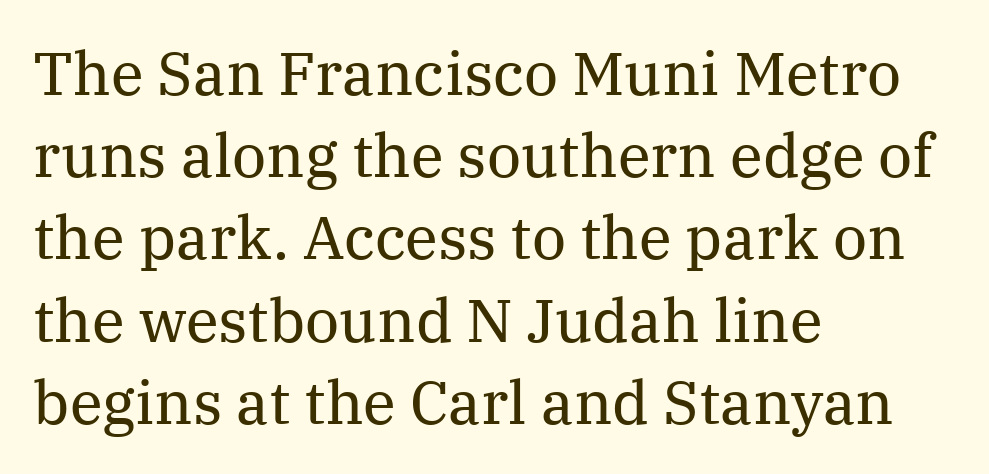
Q: Is the text bold? A: No.
Q: Is the text italic (slanted)? A: No, it is upright.
Q: Is the typeface a serif or a sans-serif typeface? A: Serif.
Q: Is the text underlined? A: No.
Q: How is the paragraph aligned? A: Left-aligned.
Q: Is the spacing between letters normal or unusually wide? A: Normal.
Q: Is the spacing between lines tight, normal or loose? A: Normal.
Q: Width (condensed, normal, or wide)? A: Normal.
Q: Stroke contrast? A: Medium.
Q: x-height? A: Medium.
Q: Monospaced? A: No.
